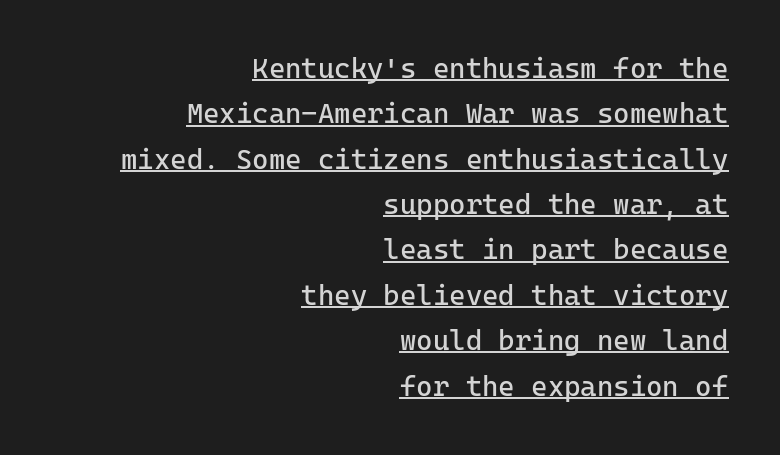
The image shows 28 px regular-weight sans-serif type, upright, monospaced; set right-aligned, normal line spacing (1.62x), normal letter spacing, underlined; low stroke contrast and a medium x-height.
